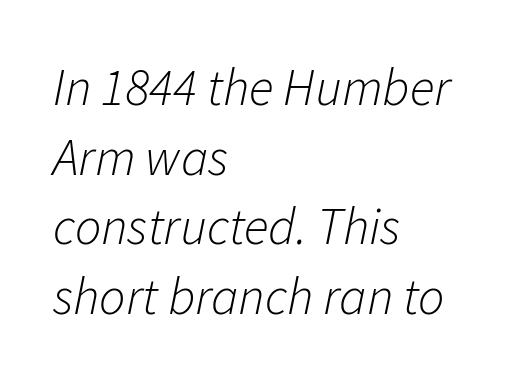
There's an unmistakable incline to the writing here. Is the letter spacing exaggerated? No — it looks like the ordinary default. Proportional: the letters do not fall into vertical columns. If you measured baseline to baseline, you'd find a middling distance.
